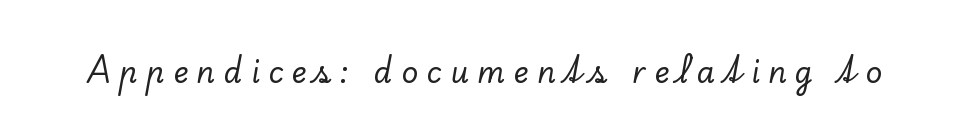
Spacing verdict: proportional, widths tailored to each character. Compared with typical body copy, the letter spacing here is much looser. Check where the strokes stop: tiny serifs finish them off.
